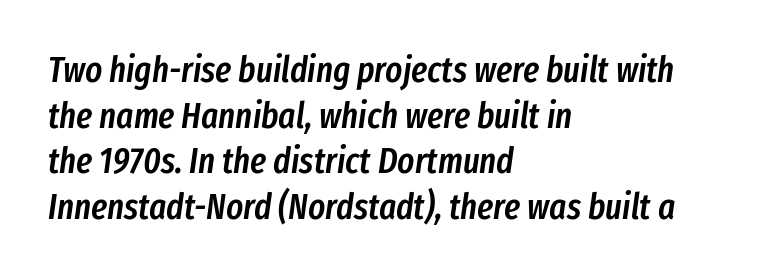
This sample has the flowing, uneven cadence of proportional lettering. Honestly, there is no underline to notice here at all. A typesetter would call this zero additional tracking. Moderately thickened strokes mark this as semibold type.
